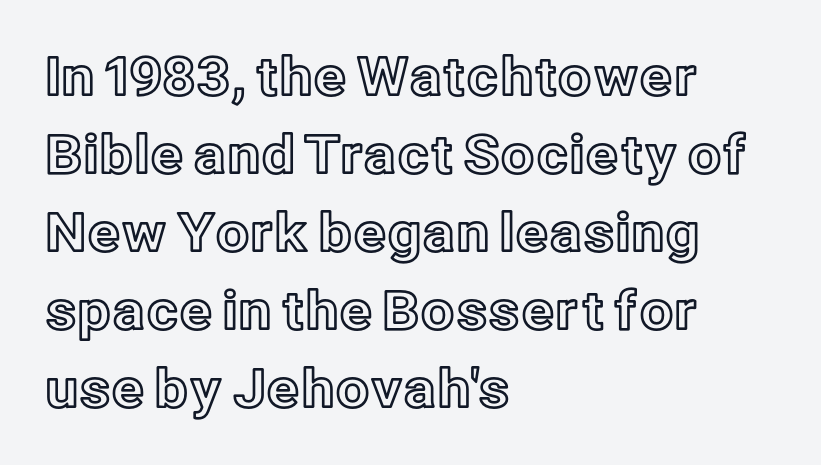
{"italic": "no", "width": "normal", "x_height": "medium", "monospaced": "no", "underline": "no", "align": "left", "line_spacing": "normal", "line_spacing_ratio": 1.47, "letter_spacing": "normal", "letter_spacing_em": 0.0, "glyph_px": 53}
